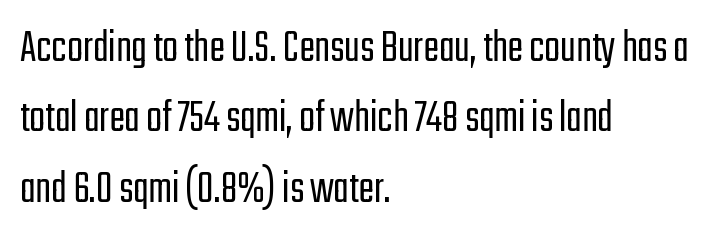
{"serif": "no", "italic": "no", "bold": "no", "weight": "light", "width": "condensed", "stroke_contrast": "low", "x_height": "medium", "monospaced": "no", "underline": "no", "align": "left", "line_spacing": "normal", "line_spacing_ratio": 1.5, "letter_spacing": "normal", "letter_spacing_em": 0.0, "glyph_px": 47}
